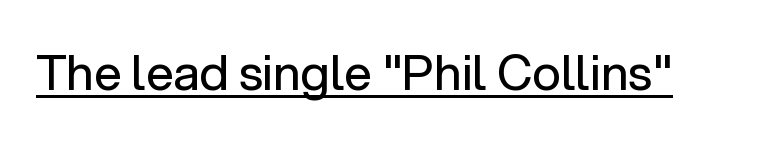
Regarding serifs, this sample does without them. Style check: upright. Is the type heavy? It reads as light-to-regular instead. Note the varied advance widths — an 'i' is clearly narrower than an 'm'. The sample's only ornament is a line tracing under the words.
